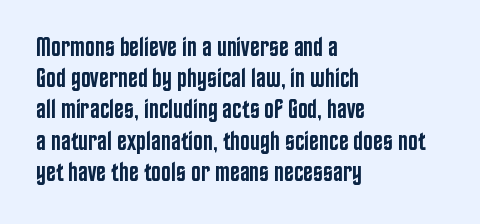
Q: Is the text bold? A: Semi-bold.
Q: Is the text italic (slanted)? A: No, it is upright.
Q: Is the text underlined? A: No.
Q: How is the paragraph aligned? A: Left-aligned.
Q: Is the spacing between letters normal or unusually wide? A: Normal.
